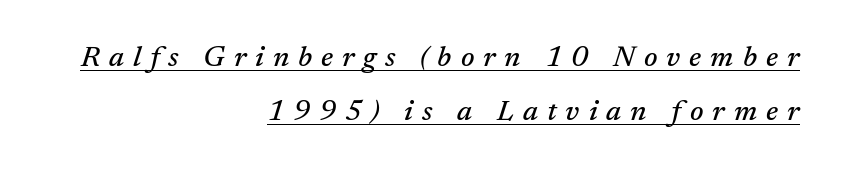
Q: Is the text italic (slanted)? A: Yes, it leans right by about 17 degrees.
Q: Is the typeface a serif or a sans-serif typeface? A: Serif.
Q: Is the text underlined? A: Yes.
Q: How is the paragraph aligned? A: Right-aligned.
Q: Is the spacing between letters normal or unusually wide? A: Unusually wide.
Q: Width (condensed, normal, or wide)? A: Normal.
Q: Stroke contrast? A: Medium.
Q: x-height? A: Medium.
Q: Monospaced? A: No.
